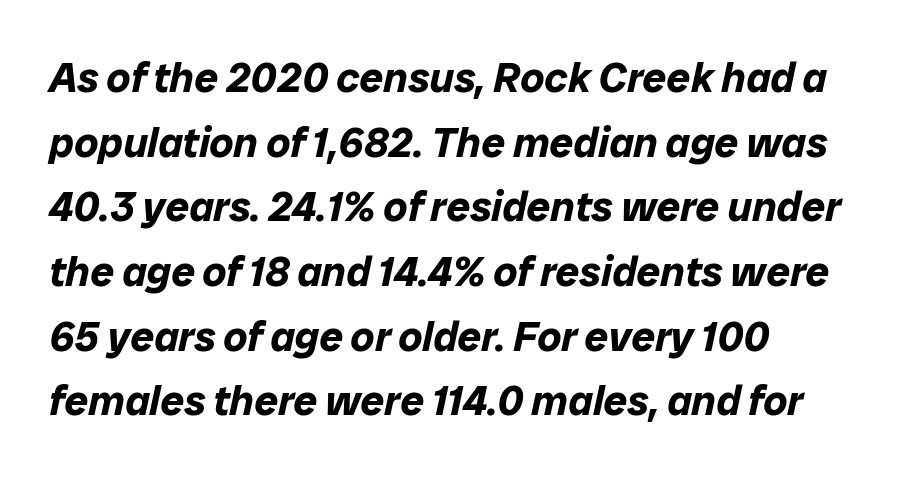
Q: Is the text bold? A: Yes.
Q: Is the text italic (slanted)? A: Yes, it leans right by about 12 degrees.
Q: Is the text underlined? A: No.
Q: How is the paragraph aligned? A: Left-aligned.
Q: Is the spacing between letters normal or unusually wide? A: Normal.
Q: Is the spacing between lines tight, normal or loose? A: Normal.
Q: Width (condensed, normal, or wide)? A: Normal.
Q: Stroke contrast? A: Low.
Q: x-height? A: Medium.
Q: Monospaced? A: No.
